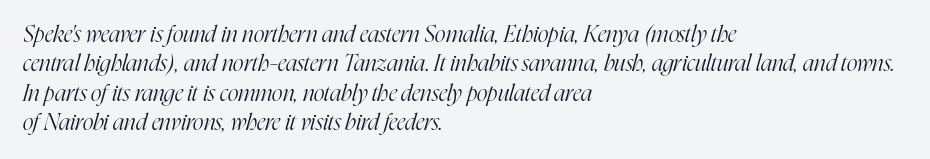
Q: Is the text bold? A: No.
Q: Is the text italic (slanted)? A: Yes, it leans right by about 16 degrees.
Q: Is the text underlined? A: No.
Q: How is the paragraph aligned? A: Left-aligned.
Q: Is the spacing between letters normal or unusually wide? A: Normal.
Q: Is the spacing between lines tight, normal or loose? A: Normal.
